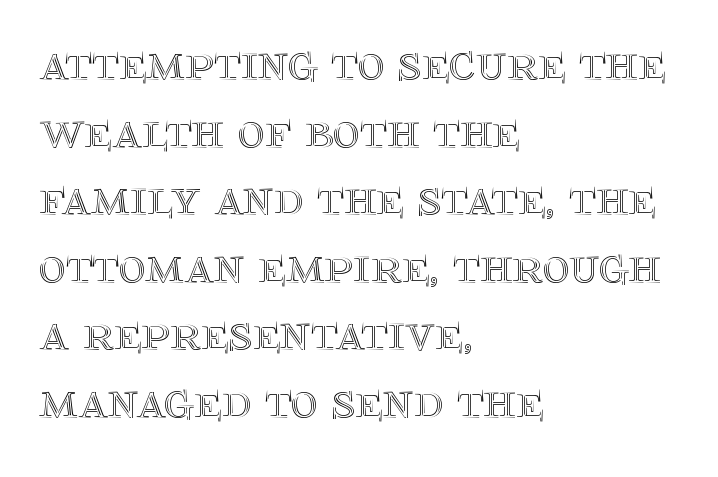
Character widths vary here, with narrow letters taking less room than wide ones. The font's upright variant was chosen for this text. Nothing unusual about the tracking: characters are spaced as the font intends. Has an underline been added? It has not.
